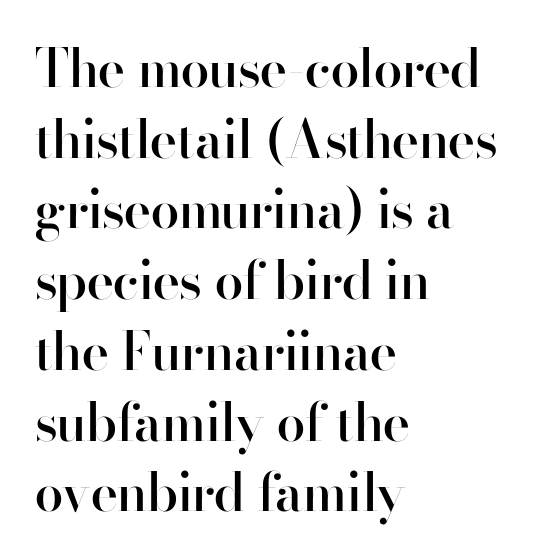
Q: Is the text bold? A: Semi-bold.
Q: Is the text italic (slanted)? A: No, it is upright.
Q: Is the typeface a serif or a sans-serif typeface? A: Sans-serif.
Q: Is the text underlined? A: No.
Q: How is the paragraph aligned? A: Left-aligned.
Q: Is the spacing between letters normal or unusually wide? A: Normal.
Q: Is the spacing between lines tight, normal or loose? A: Normal.
Q: Width (condensed, normal, or wide)? A: Normal.
Q: Stroke contrast? A: High.
Q: x-height? A: Small.
Q: Monospaced? A: No.
